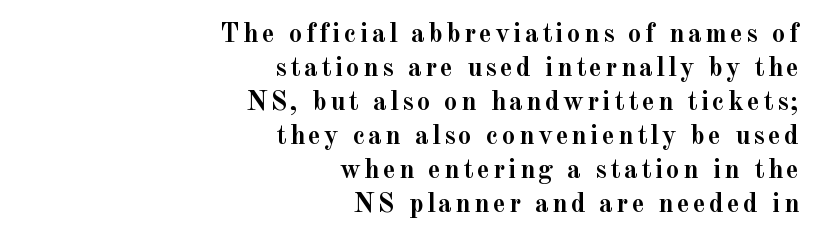
Vertical spacing — default. Every character sits straight up, as roman type does. A dark, heavy texture on the line: the type is bold. Teacher's note: observe the even right margin — that is flush-right alignment. Beneath every word, the page is bare.
